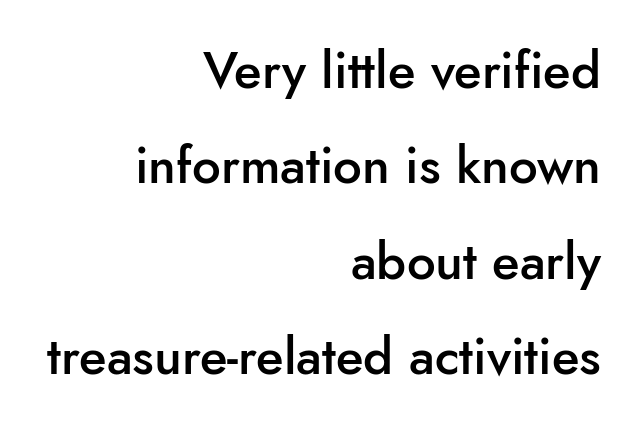
Q: Is the text bold? A: Semi-bold.
Q: Is the text italic (slanted)? A: No, it is upright.
Q: Is the typeface a serif or a sans-serif typeface? A: Sans-serif.
Q: Is the text underlined? A: No.
Q: How is the paragraph aligned? A: Right-aligned.
Q: Is the spacing between letters normal or unusually wide? A: Normal.
Q: Width (condensed, normal, or wide)? A: Normal.
Q: Stroke contrast? A: Low.
Q: x-height? A: Small.
Q: Monospaced? A: No.
